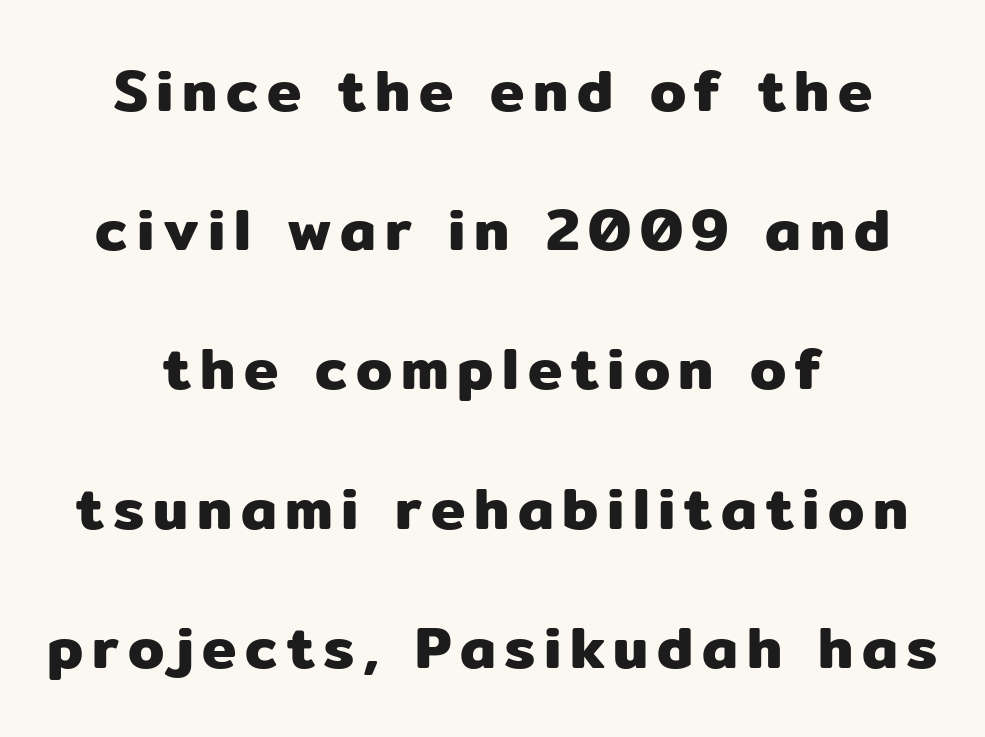
The image shows 58 px sans-serif type, upright; set centered, loose line spacing (2.4x), not underlined; low stroke contrast and a medium x-height.
